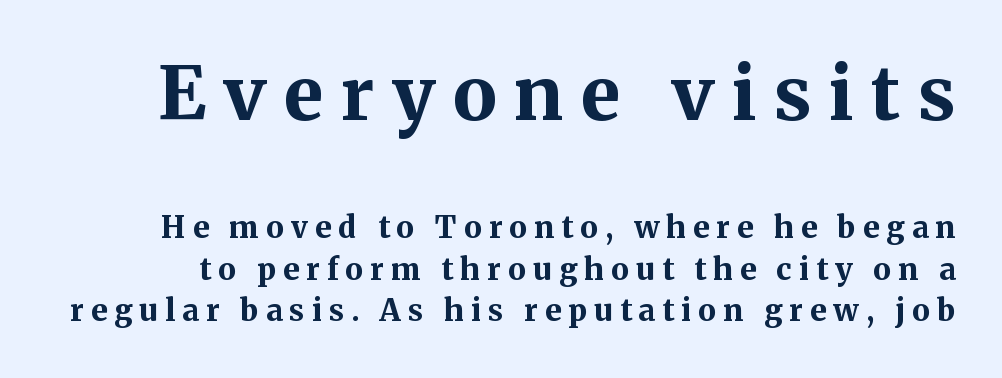
The image shows 74 px bold serif type, upright; set normal line spacing (1.38x), unusually wide letter spacing (+0.24 em), not underlined; the first (top) block is 2.47x larger; medium stroke contrast and a medium x-height.
